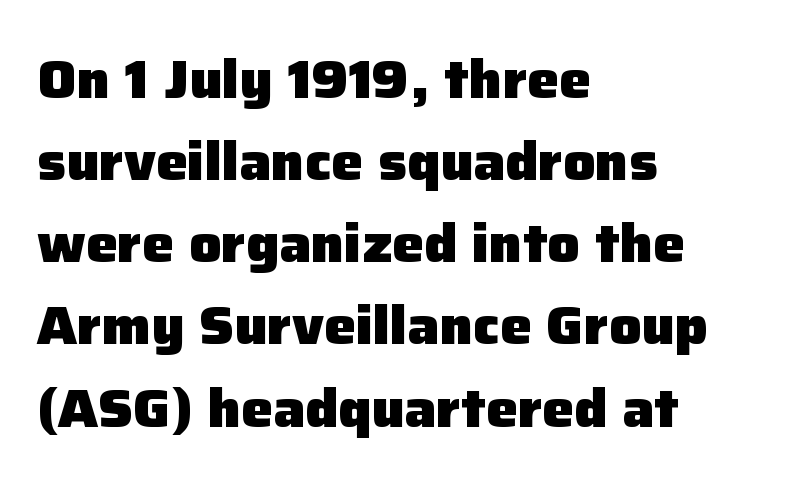
The image shows 53 px heavy sans-serif type, upright; set left-aligned, normal line spacing (1.55x), normal letter spacing, not underlined; low stroke contrast and a medium x-height.
